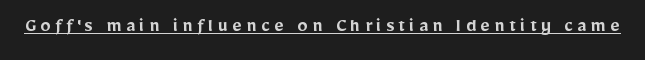
{"italic": "no", "bold": "semi", "underline": "yes", "letter_spacing": "wide", "letter_spacing_em": 0.2, "glyph_px": 21}
